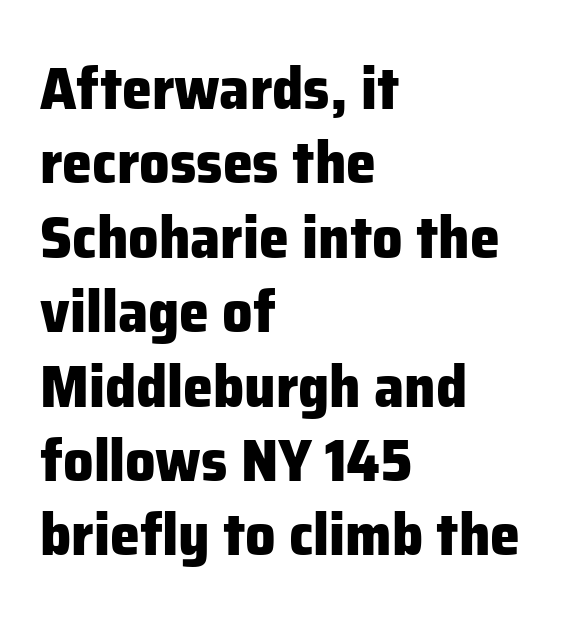
{"serif": "no", "italic": "no", "bold": "yes", "weight": "heavy", "width": "normal", "stroke_contrast": "low", "x_height": "medium", "monospaced": "no", "underline": "no", "align": "left", "line_spacing_ratio": 1.24, "letter_spacing": "normal", "letter_spacing_em": 0.0, "glyph_px": 60}
